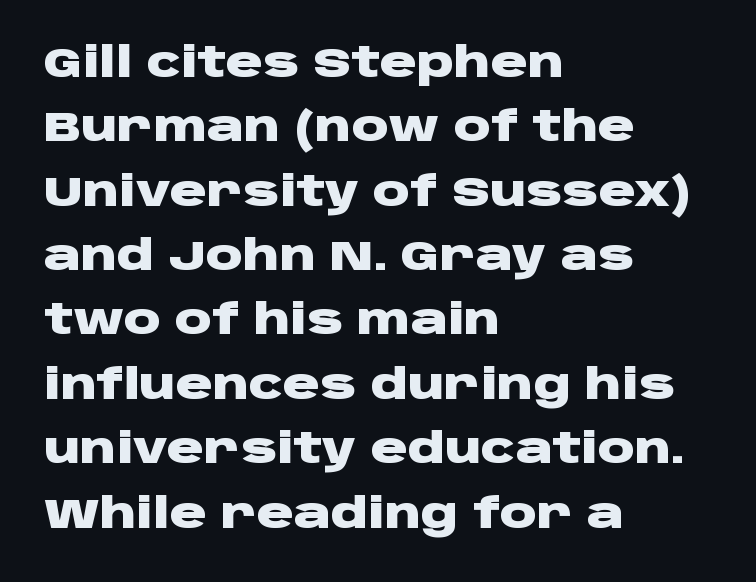
{"serif": "no", "italic": "no", "bold": "yes", "weight": "heavy", "width": "wide", "stroke_contrast": "low", "x_height": "large", "monospaced": "no", "underline": "no", "align": "left", "line_spacing": "normal", "line_spacing_ratio": 1.57, "letter_spacing": "normal", "letter_spacing_em": 0.0, "glyph_px": 41}
